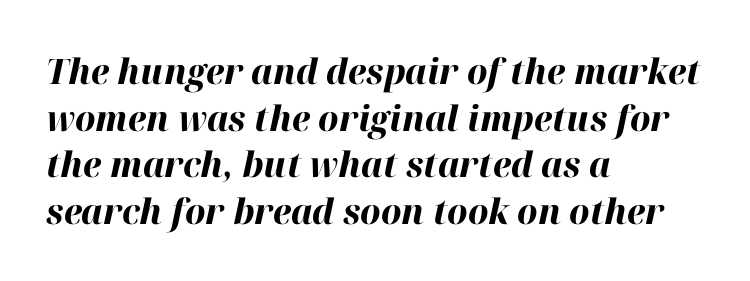
Q: Is the text bold? A: Yes.
Q: Is the text italic (slanted)? A: Yes, it leans right by about 12 degrees.
Q: Is the text underlined? A: No.
Q: How is the paragraph aligned? A: Left-aligned.
Q: Is the spacing between letters normal or unusually wide? A: Normal.
Q: Is the spacing between lines tight, normal or loose? A: Normal.
Q: Width (condensed, normal, or wide)? A: Normal.
Q: Stroke contrast? A: High.
Q: x-height? A: Medium.
Q: Monospaced? A: No.
